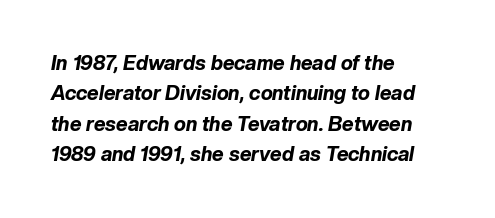
The image shows 20 px bold type, italic (leaning right); set left-aligned, normal line spacing (1.52x), normal letter spacing, not underlined.
